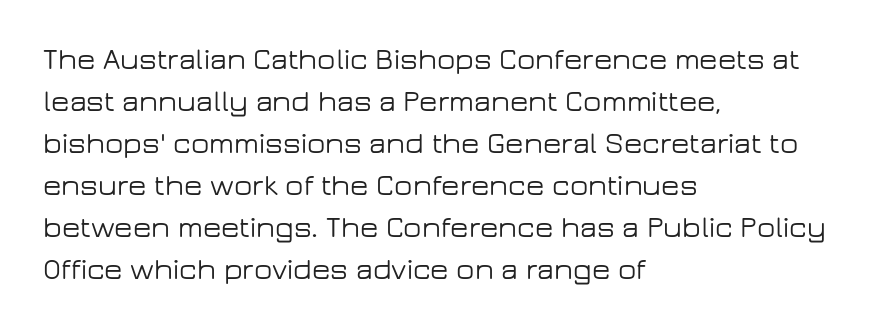
The image shows 30 px wide sans-serif type, upright; set left-aligned, normal line spacing (1.4x), normal letter spacing, not underlined; low stroke contrast and a medium x-height.
